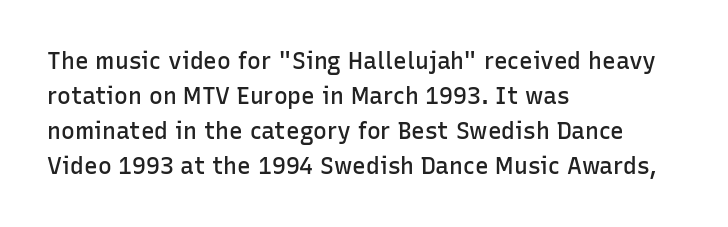
{"italic": "no", "bold": "semi", "underline": "no", "align": "left", "line_spacing": "normal", "line_spacing_ratio": 1.52, "letter_spacing": "normal", "letter_spacing_em": 0.0, "glyph_px": 23}
